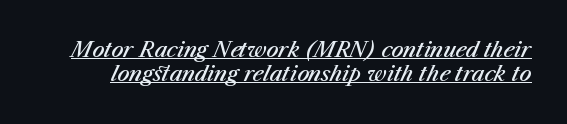
The image shows 21 px text type, italic (leaning right); set line spacing 1.16x, normal letter spacing, underlined.
